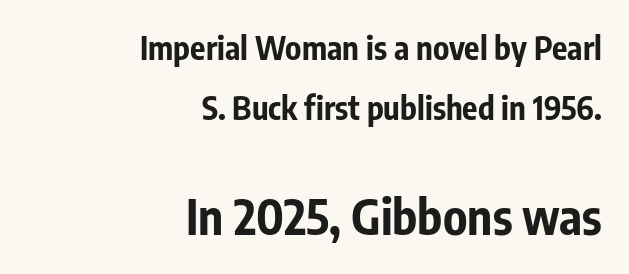
How are the letters spaced? Ordinarily, with no added tracking. This sample has the flowing, uneven cadence of proportional lettering. In terms of weight, the rendering is a true, heavy bold. The compositor pushed each line to the right boundary. Does the type have serifs? No, each stem ends abruptly. Type without underlining.
